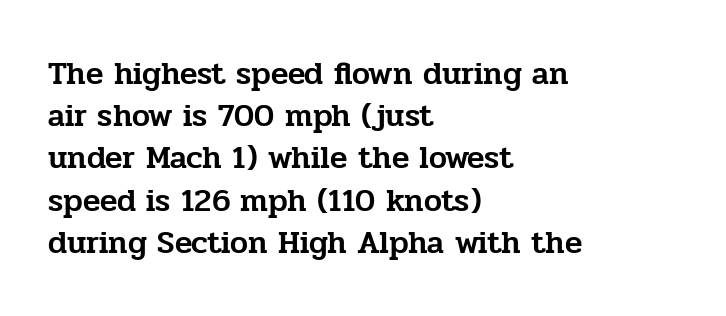
Q: Is the text italic (slanted)? A: No, it is upright.
Q: Is the typeface a serif or a sans-serif typeface? A: Serif.
Q: Is the text underlined? A: No.
Q: How is the paragraph aligned? A: Left-aligned.
Q: Is the spacing between letters normal or unusually wide? A: Normal.
Q: Is the spacing between lines tight, normal or loose? A: Normal.
Q: Width (condensed, normal, or wide)? A: Normal.
Q: Stroke contrast? A: Low.
Q: x-height? A: Medium.
Q: Monospaced? A: No.
